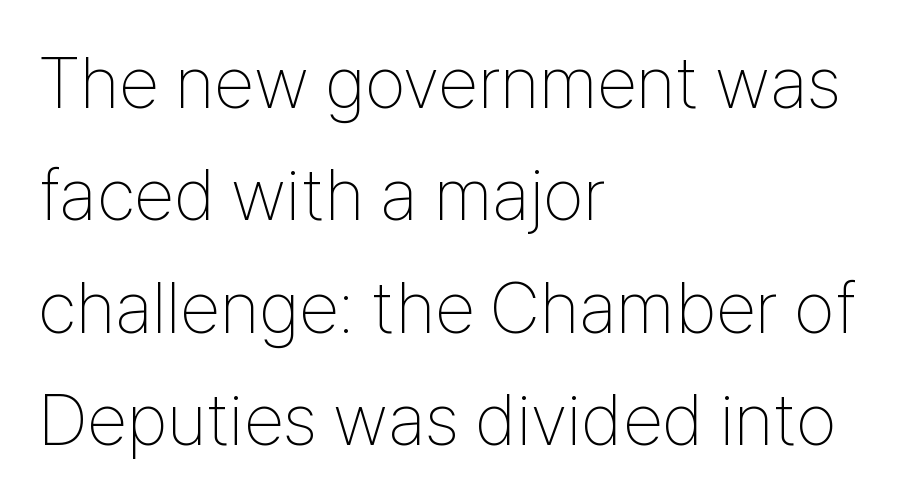
The image shows 73 px thin, condensed sans-serif type, upright; set left-aligned, normal line spacing (1.54x), normal letter spacing, not underlined; low stroke contrast and a medium x-height.
